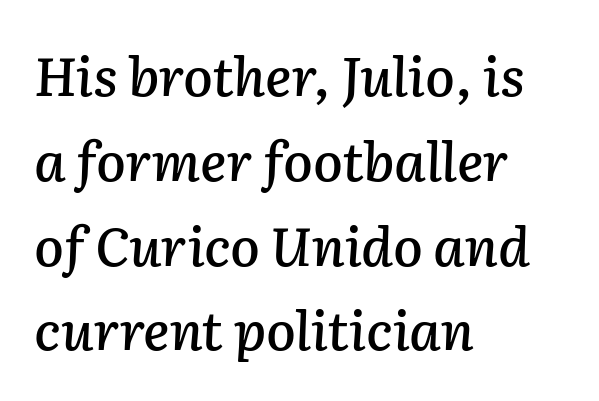
{"italic": "yes", "lean": "right", "slant_degrees": 2, "width": "normal", "stroke_contrast": "low", "x_height": "medium", "monospaced": "no", "underline": "no", "align": "left", "line_spacing": "normal", "line_spacing_ratio": 1.57, "letter_spacing": "normal", "letter_spacing_em": 0.0, "glyph_px": 54}
